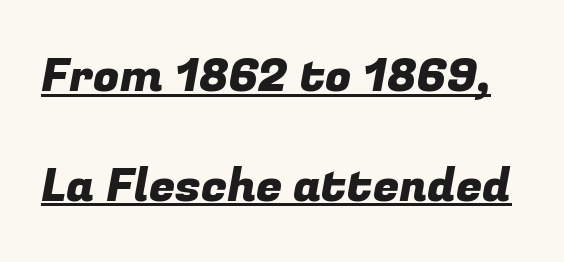
Does the type have serifs? No, each stem ends abruptly. Words appear dense and cohesive because spacing is normal. The specimen includes a rule beneath the text block's lines. Airy leading.
